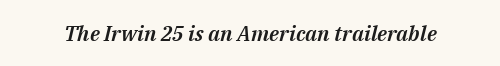
The letters are slanted; this is an italic face. The letterforms sit shoulder to shoulder at normal distance. A bare baseline throughout the passage.
